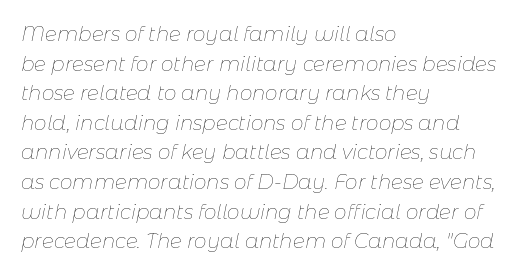
Q: Is the text bold? A: No.
Q: Is the text italic (slanted)? A: Yes, it leans right by about 11 degrees.
Q: Is the text underlined? A: No.
Q: How is the paragraph aligned? A: Left-aligned.
Q: Is the spacing between letters normal or unusually wide? A: Normal.
Q: Is the spacing between lines tight, normal or loose? A: Normal.
